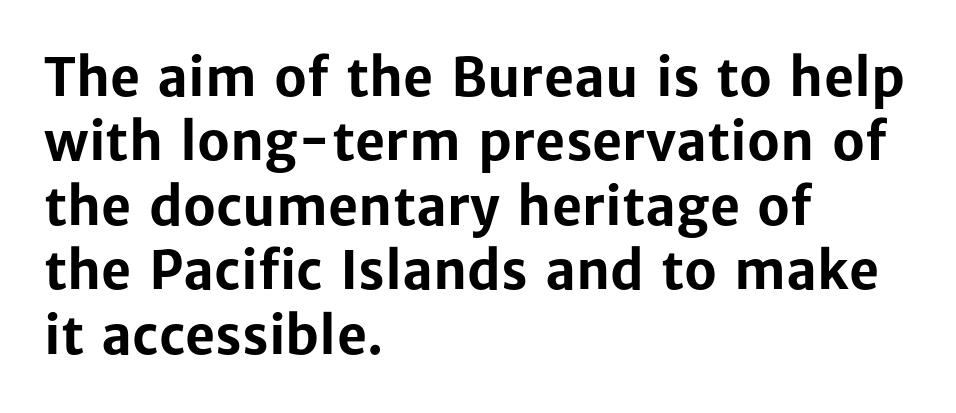
Q: Is the text bold? A: Yes.
Q: Is the text italic (slanted)? A: No, it is upright.
Q: Is the typeface a serif or a sans-serif typeface? A: Sans-serif.
Q: Is the text underlined? A: No.
Q: How is the paragraph aligned? A: Left-aligned.
Q: Is the spacing between letters normal or unusually wide? A: Normal.
Q: Width (condensed, normal, or wide)? A: Normal.
Q: Stroke contrast? A: Low.
Q: x-height? A: Medium.
Q: Monospaced? A: No.
